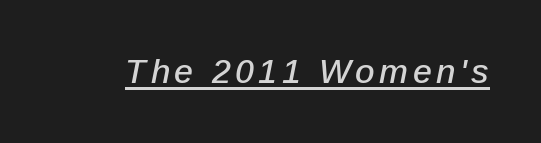
{"italic": "yes", "lean": "right", "slant_degrees": 12, "width": "normal", "stroke_contrast": "low", "x_height": "medium", "monospaced": "no", "underline": "yes", "glyph_px": 34}
